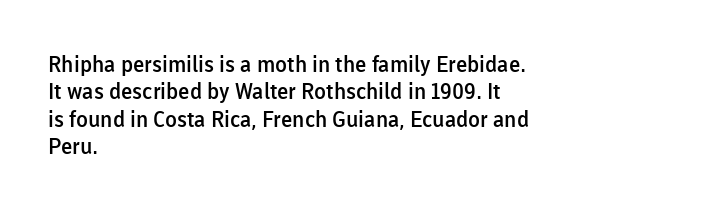
{"italic": "no", "bold": "semi", "underline": "no", "align": "left", "line_spacing": "normal", "line_spacing_ratio": 1.25, "letter_spacing": "normal", "letter_spacing_em": 0.0, "glyph_px": 22}
